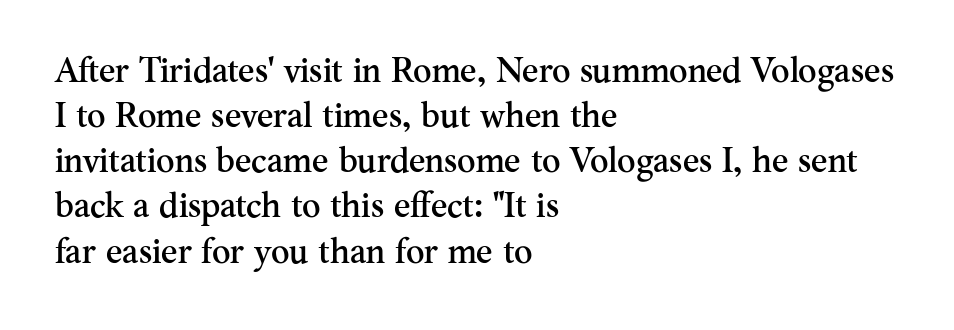
{"serif": "yes", "italic": "no", "width": "normal", "stroke_contrast": "medium", "x_height": "small", "monospaced": "no", "underline": "no", "align": "left", "line_spacing": "normal", "line_spacing_ratio": 1.29, "letter_spacing": "normal", "letter_spacing_em": 0.0, "glyph_px": 35}
